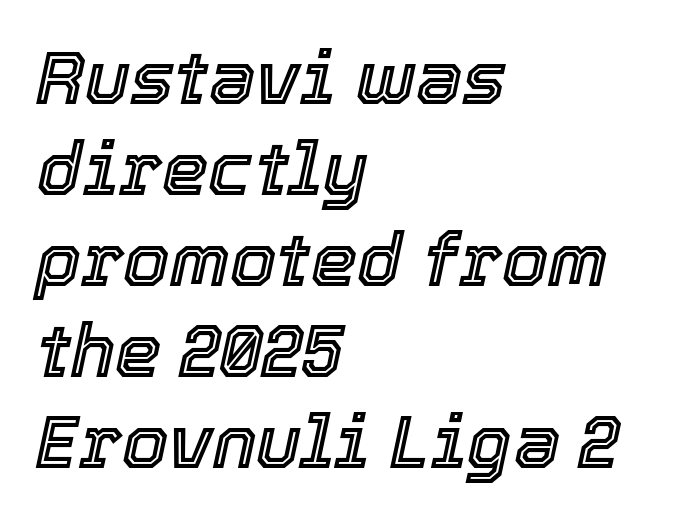
Q: Is the text italic (slanted)? A: Yes, it leans right by about 12 degrees.
Q: Is the text underlined? A: No.
Q: How is the paragraph aligned? A: Left-aligned.
Q: Is the spacing between letters normal or unusually wide? A: Normal.
Q: Width (condensed, normal, or wide)? A: Normal.
Q: x-height? A: Medium.
Q: Monospaced? A: No.
